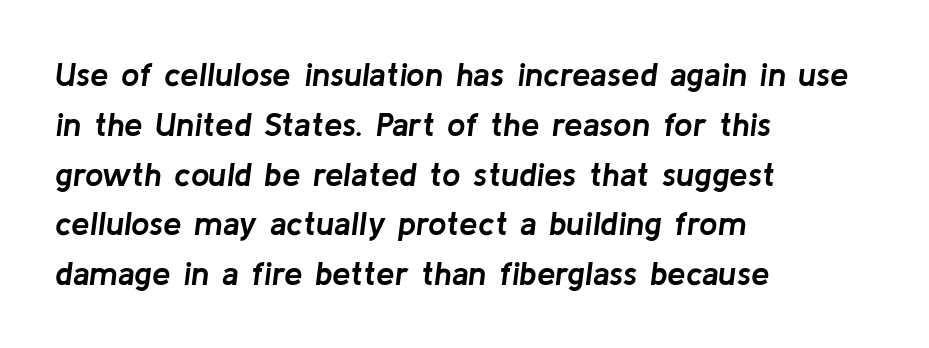
{"italic": "yes", "lean": "right", "slant_degrees": 8, "bold": "yes", "weight": "semibold", "width": "normal", "stroke_contrast": "low", "x_height": "medium", "monospaced": "no", "underline": "no", "align": "left", "line_spacing": "normal", "line_spacing_ratio": 1.51, "letter_spacing": "normal", "letter_spacing_em": 0.0, "glyph_px": 33}
